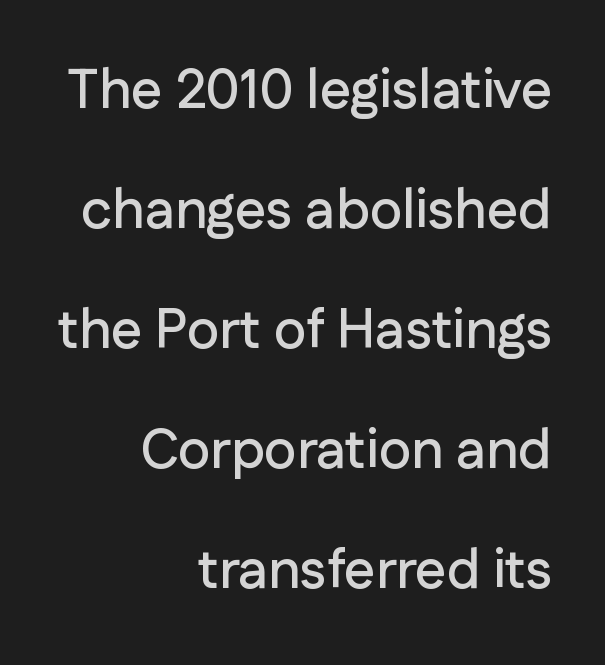
Is this a fixed-width face? No — the glyphs have proportional, varying widths. Only glyphs here, with clear space below each row. Serifs: no, the terminals of the letterforms are clean. Does extra space separate the letters? No, they use regular spacing. Compared with a flush-left layout, this one pins lines to the opposite, right side.
